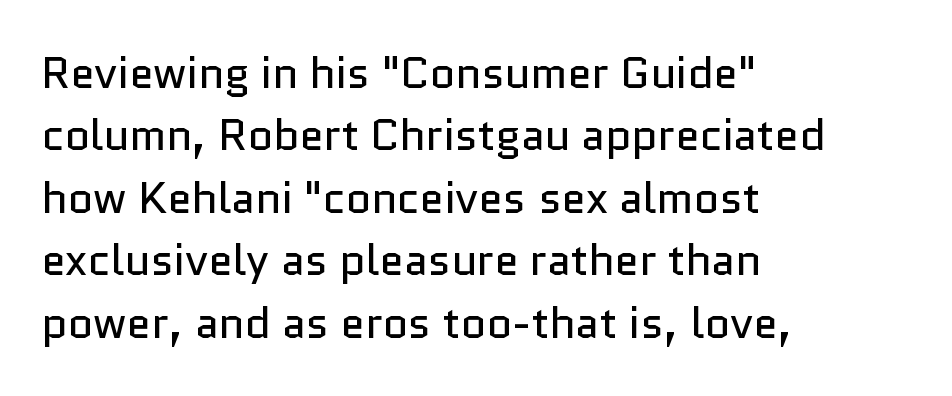
The image shows 44 px regular-weight sans-serif type, upright; set left-aligned, normal line spacing (1.42x), normal letter spacing, not underlined; low stroke contrast and a medium x-height.
